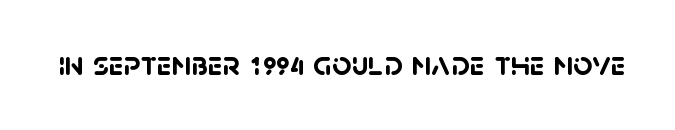
Students, note that the glyphs here touch the page at normal intervals. A bare baseline throughout the passage. Bold? Absolutely — the strokes are thick and heavy. The typeface chosen for these lines omits serifs. Proportional: the letters do not fall into vertical columns.
